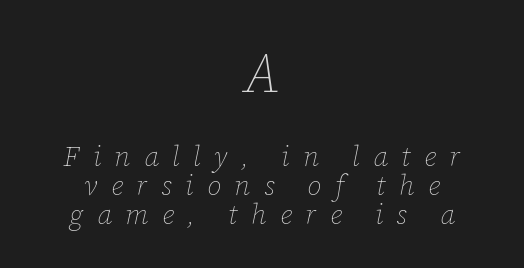
Q: Is the text bold? A: No.
Q: Is the text italic (slanted)? A: Yes, it leans right by about 12 degrees.
Q: Is the text underlined? A: No.
Q: How is the paragraph aligned? A: Centered.
Q: Is the spacing between letters normal or unusually wide? A: Unusually wide.
Q: Is the spacing between lines tight, normal or loose? A: Tight.
Q: Which block of text is set in a larger size, the first (top) or the second (bottom)? A: The first (top) one.
Q: Width (condensed, normal, or wide)? A: Normal.
Q: Stroke contrast? A: Low.
Q: x-height? A: Medium.
Q: Monospaced? A: No.
